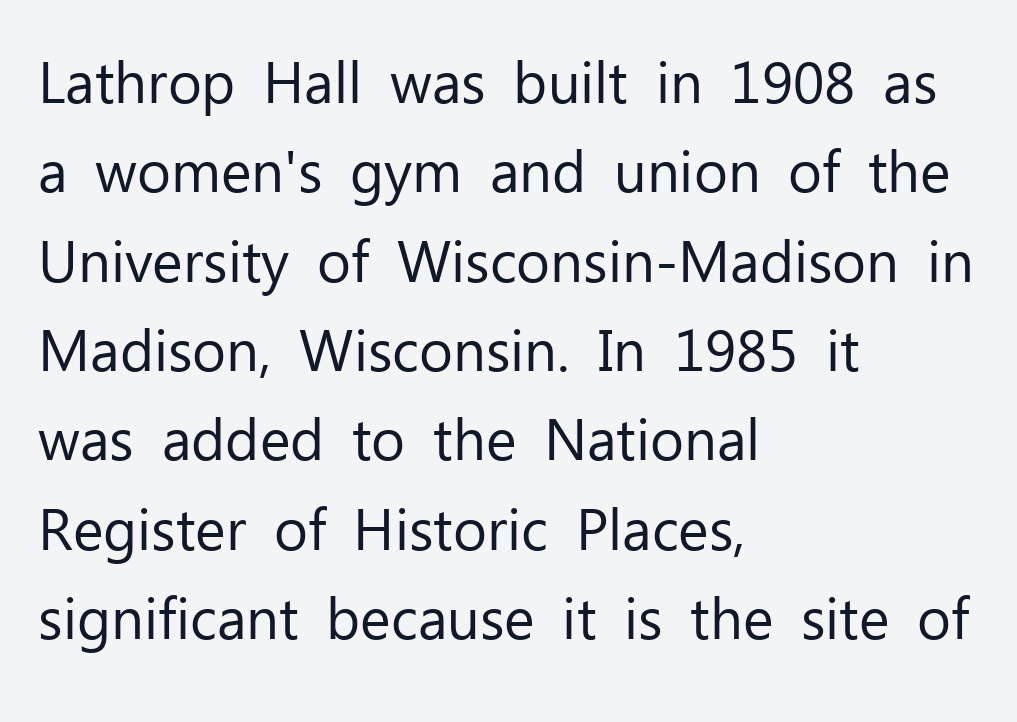
{"serif": "no", "italic": "no", "bold": "no", "weight": "regular", "width": "normal", "stroke_contrast": "low", "x_height": "medium", "monospaced": "no", "underline": "no", "align": "left", "line_spacing": "normal", "line_spacing_ratio": 1.54, "letter_spacing": "normal", "letter_spacing_em": 0.0, "glyph_px": 58}
